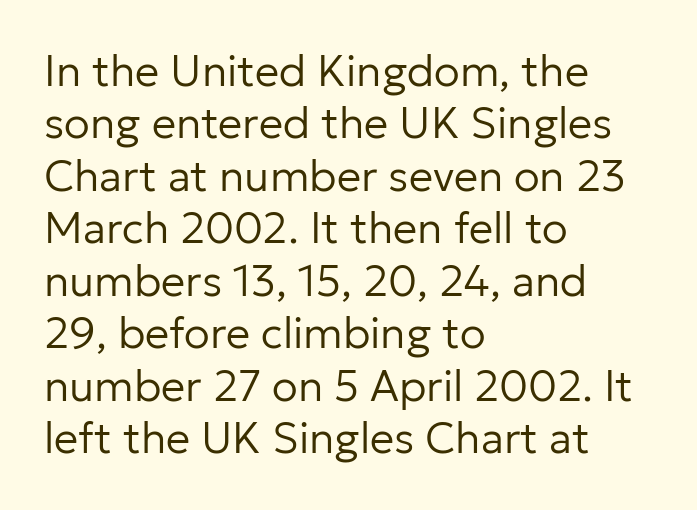
{"serif": "no", "italic": "no", "bold": "no", "weight": "regular", "width": "normal", "stroke_contrast": "low", "x_height": "medium", "monospaced": "no", "underline": "no", "align": "left", "line_spacing_ratio": 1.22, "letter_spacing": "normal", "letter_spacing_em": 0.0, "glyph_px": 43}
